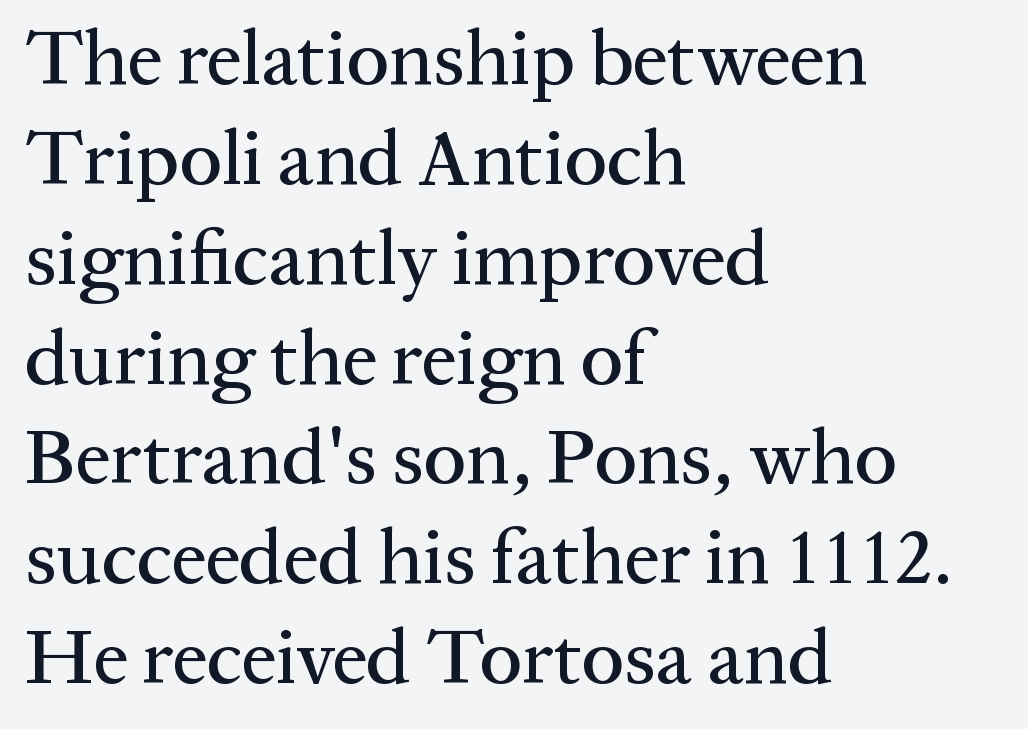
The rendering anchors every line to the left-hand side. The area under the type is left untouched. Think of a printed novel: that variable character pitch is what you see here. Note: serifs present on the glyphs.
